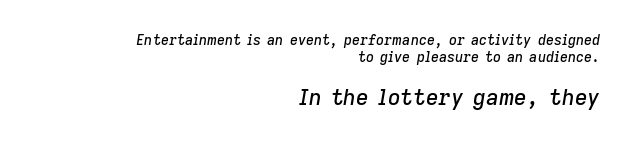
The whole block is typeset with a tilt. A bare baseline throughout the passage. Honestly, the letter spacing is just normal — you wouldn't notice it. Typeset ragged left — the right edge is the straight one. The letters in the lower block stand taller than those in the block above.
